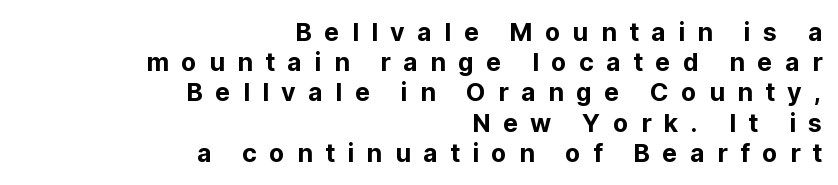
The gaps between neighbouring characters are conspicuously large. Where is the straight margin? On the right. Descender tails drop into unmarked territory. Is there any slant? The stems are plumb.
